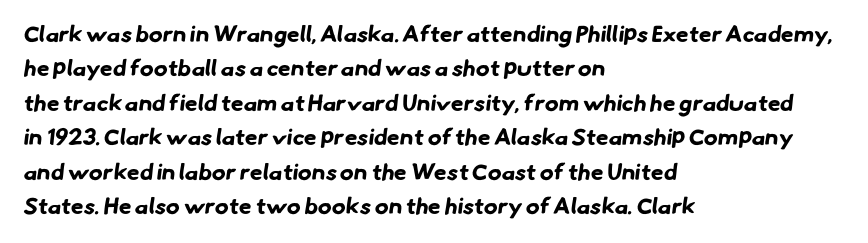
The image shows 23 px bold type; set left-aligned, normal line spacing (1.5x), normal letter spacing, not underlined.
